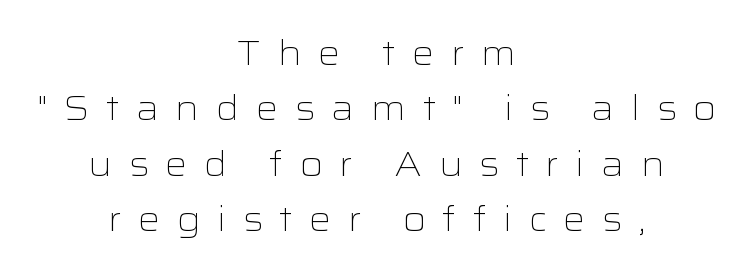
Q: Is the text bold? A: No.
Q: Is the text italic (slanted)? A: No, it is upright.
Q: Is the typeface a serif or a sans-serif typeface? A: Sans-serif.
Q: Is the text underlined? A: No.
Q: How is the paragraph aligned? A: Centered.
Q: Is the spacing between letters normal or unusually wide? A: Unusually wide.
Q: Is the spacing between lines tight, normal or loose? A: Normal.
Q: Width (condensed, normal, or wide)? A: Wide.
Q: Stroke contrast? A: Low.
Q: x-height? A: Medium.
Q: Monospaced? A: No.
